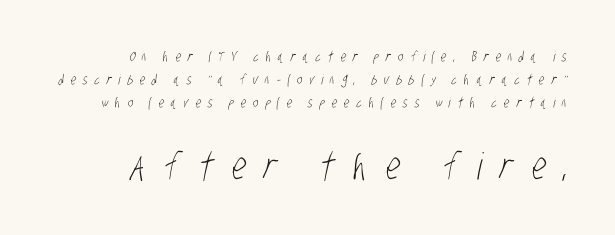
The image shows 37 px light, condensed sans-serif type; set right-aligned, normal line spacing (1.65x), unusually wide letter spacing (+0.5 em), not underlined; the second (bottom) block is 2.64x larger; low stroke contrast and a large x-height.
